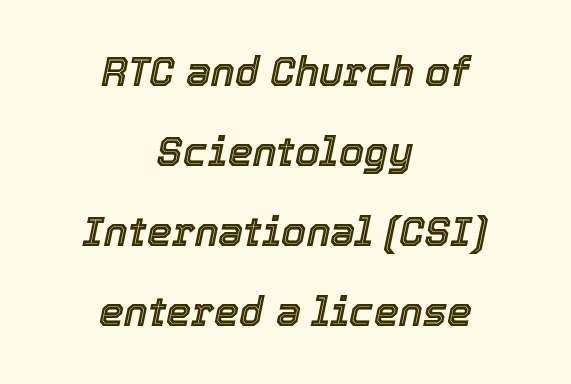
{"italic": "yes", "lean": "right", "slant_degrees": 12, "width": "normal", "x_height": "medium", "monospaced": "no", "underline": "no", "align": "center", "line_spacing": "loose", "line_spacing_ratio": 2.0, "letter_spacing": "normal", "letter_spacing_em": 0.0, "glyph_px": 40}
